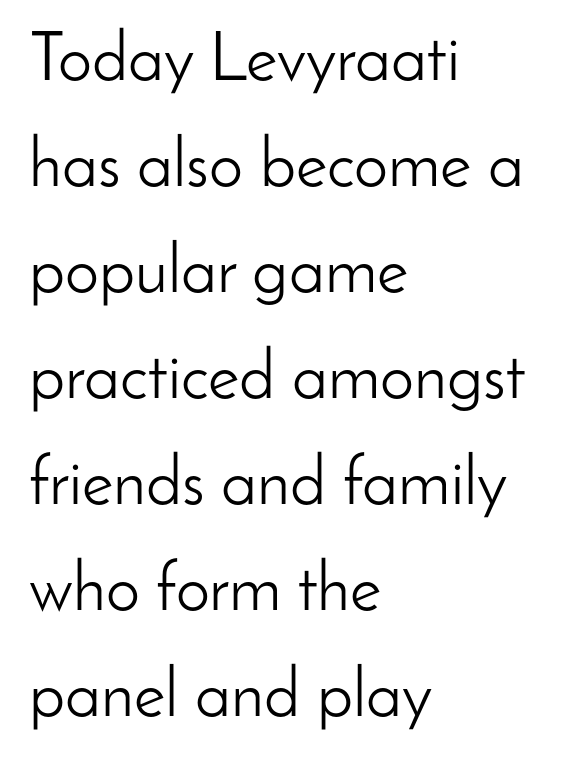
The image shows 68 px light sans-serif type, upright; set left-aligned, normal line spacing (1.56x), normal letter spacing, not underlined; low stroke contrast and a small x-height.
